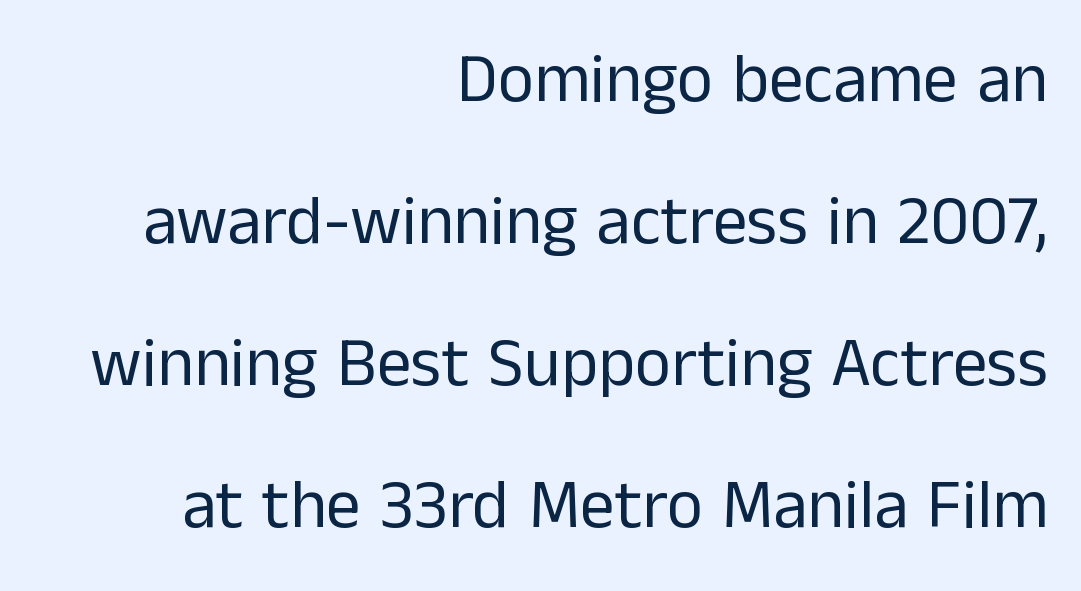
{"serif": "no", "italic": "no", "bold": "no", "weight": "regular", "width": "normal", "stroke_contrast": "low", "x_height": "medium", "monospaced": "no", "underline": "no", "align": "right", "line_spacing": "loose", "line_spacing_ratio": 2.06, "letter_spacing": "normal", "letter_spacing_em": 0.0, "glyph_px": 69}
